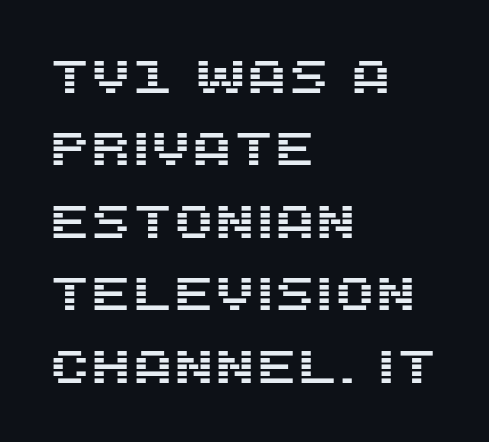
{"serif": "no", "italic": "no", "width": "normal", "stroke_contrast": "medium", "x_height": "large", "monospaced": "no", "underline": "no", "align": "left", "line_spacing": "normal", "line_spacing_ratio": 1.54, "letter_spacing": "normal", "letter_spacing_em": 0.0, "glyph_px": 47}
